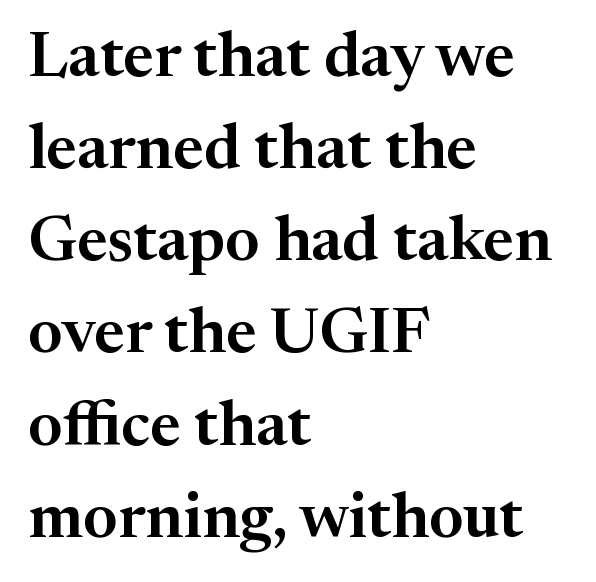
Q: Is the text italic (slanted)? A: No, it is upright.
Q: Is the typeface a serif or a sans-serif typeface? A: Serif.
Q: Is the text underlined? A: No.
Q: How is the paragraph aligned? A: Left-aligned.
Q: Is the spacing between letters normal or unusually wide? A: Normal.
Q: Is the spacing between lines tight, normal or loose? A: Normal.
Q: Width (condensed, normal, or wide)? A: Normal.
Q: Stroke contrast? A: Medium.
Q: x-height? A: Medium.
Q: Monospaced? A: No.
